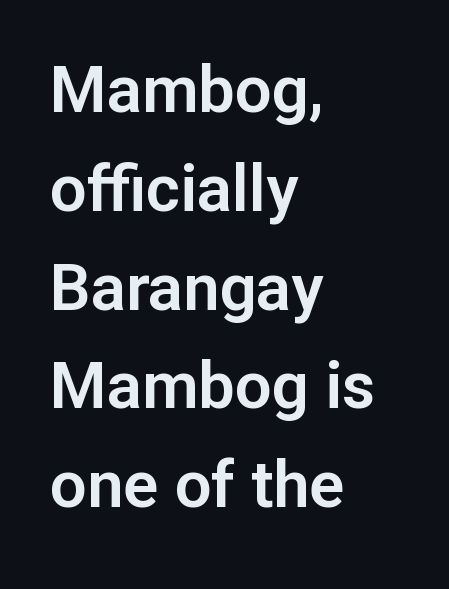
The image shows 65 px sans-serif type, upright; set left-aligned, normal line spacing (1.52x), normal letter spacing, not underlined; low stroke contrast and a medium x-height.
